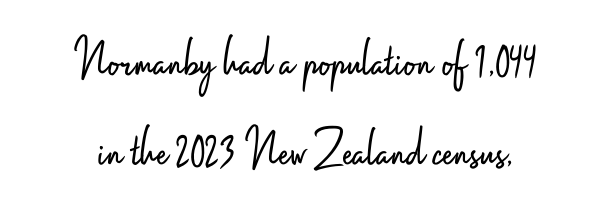
Q: Is the text bold? A: No.
Q: Is the text italic (slanted)? A: Yes.
Q: Is the typeface a serif or a sans-serif typeface? A: Sans-serif.
Q: Is the text underlined? A: No.
Q: Is the spacing between letters normal or unusually wide? A: Normal.
Q: Is the spacing between lines tight, normal or loose? A: Normal.
Q: Width (condensed, normal, or wide)? A: Condensed.
Q: Stroke contrast? A: Low.
Q: x-height? A: Small.
Q: Monospaced? A: No.
